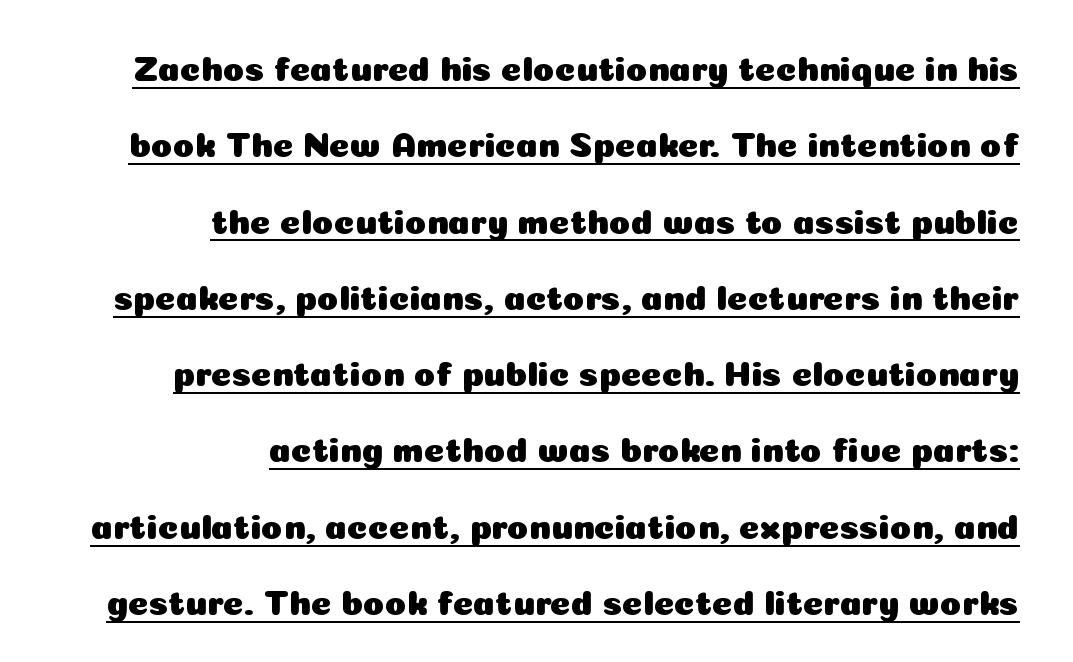
{"serif": "no", "italic": "no", "width": "normal", "stroke_contrast": "low", "x_height": "medium", "monospaced": "no", "underline": "yes", "align": "right", "line_spacing": "loose", "line_spacing_ratio": 2.18, "letter_spacing": "normal", "letter_spacing_em": 0.0, "glyph_px": 35}
